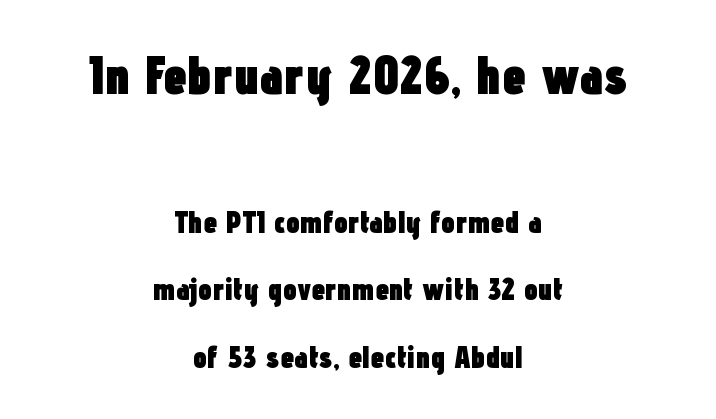
The image shows 54 px heavy, condensed sans-serif type, upright; set centered, loose line spacing (2.18x), normal letter spacing, not underlined; the first (top) block is 1.74x larger; low stroke contrast and a medium x-height.
